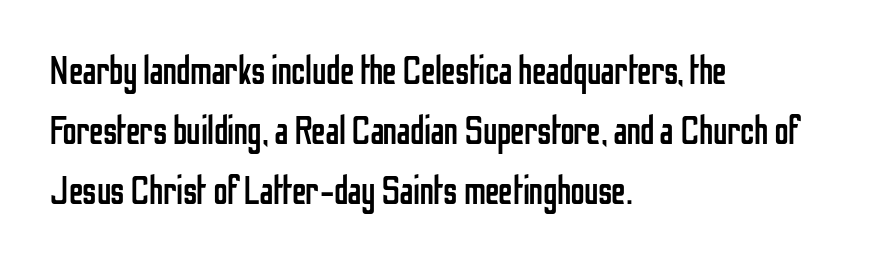
Q: Is the text bold? A: No.
Q: Is the text italic (slanted)? A: No, it is upright.
Q: Is the typeface a serif or a sans-serif typeface? A: Sans-serif.
Q: Is the text underlined? A: No.
Q: How is the paragraph aligned? A: Left-aligned.
Q: Is the spacing between letters normal or unusually wide? A: Normal.
Q: Is the spacing between lines tight, normal or loose? A: Normal.
Q: Width (condensed, normal, or wide)? A: Condensed.
Q: Stroke contrast? A: Low.
Q: x-height? A: Medium.
Q: Monospaced? A: No.
